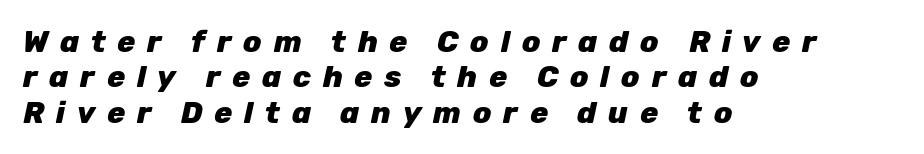
Q: Is the text bold? A: Yes.
Q: Is the text italic (slanted)? A: Yes, it leans right by about 12 degrees.
Q: Is the text underlined? A: No.
Q: How is the paragraph aligned? A: Left-aligned.
Q: Is the spacing between letters normal or unusually wide? A: Unusually wide.
Q: Width (condensed, normal, or wide)? A: Normal.
Q: Stroke contrast? A: Low.
Q: x-height? A: Medium.
Q: Monospaced? A: No.
